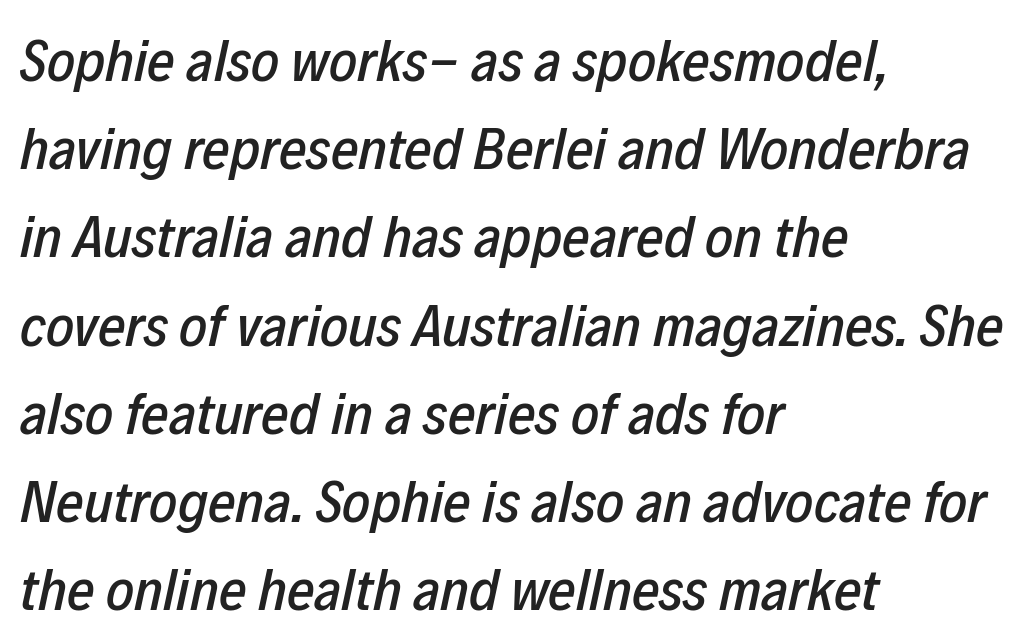
The image shows 60 px condensed type, italic (leaning right); set left-aligned, normal line spacing (1.47x), normal letter spacing, not underlined; low stroke contrast and a medium x-height.
